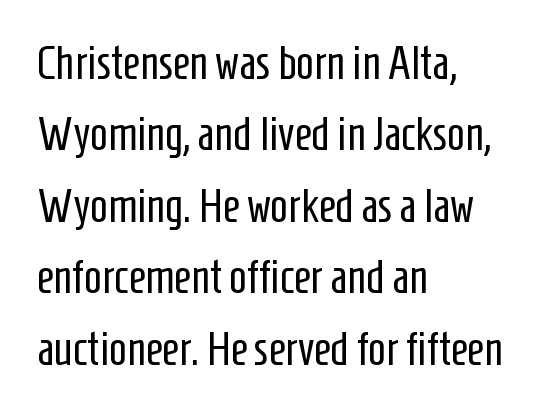
{"serif": "no", "italic": "no", "bold": "no", "weight": "regular", "width": "condensed", "stroke_contrast": "low", "x_height": "medium", "monospaced": "no", "underline": "no", "align": "left", "line_spacing": "normal", "line_spacing_ratio": 1.52, "letter_spacing": "normal", "letter_spacing_em": 0.0, "glyph_px": 47}
